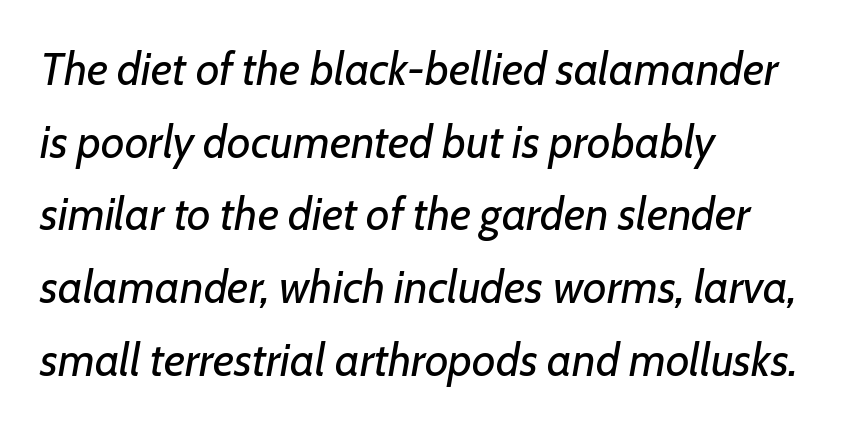
Spacing verdict: proportional, widths tailored to each character. The zone under the glyphs is completely vacant. The passage shown stacks its lines at a standard gap. Summary of weight: not heavy and not bold. If you drew a line through each stem, it would be angled.
